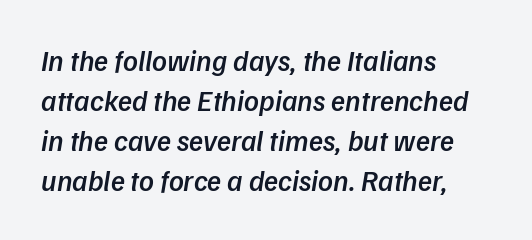
Q: Is the text bold? A: Semi-bold.
Q: Is the text italic (slanted)? A: Yes, it leans right by about 9 degrees.
Q: Is the text underlined? A: No.
Q: How is the paragraph aligned? A: Left-aligned.
Q: Is the spacing between letters normal or unusually wide? A: Normal.
Q: Is the spacing between lines tight, normal or loose? A: Normal.
Q: Width (condensed, normal, or wide)? A: Normal.
Q: Stroke contrast? A: Low.
Q: x-height? A: Medium.
Q: Monospaced? A: No.
